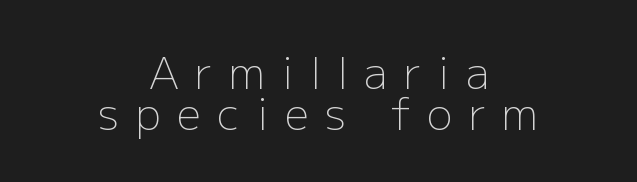
The paragraph shown floats in the horizontal middle. Here the glyphs are tracked loosely, breaking word shapes into spaced letters. The glyphs in this specimen are sans serif. The space directly below the letters is spotless.
